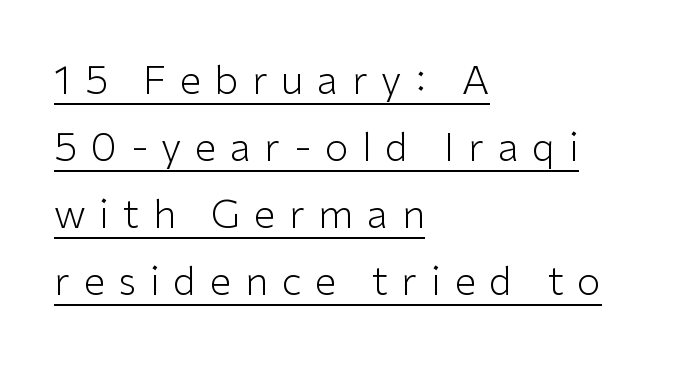
The image shows 39 px light sans-serif type, upright; set left-aligned, line spacing 1.72x, unusually wide letter spacing (+0.35 em), underlined; low stroke contrast and a medium x-height.
